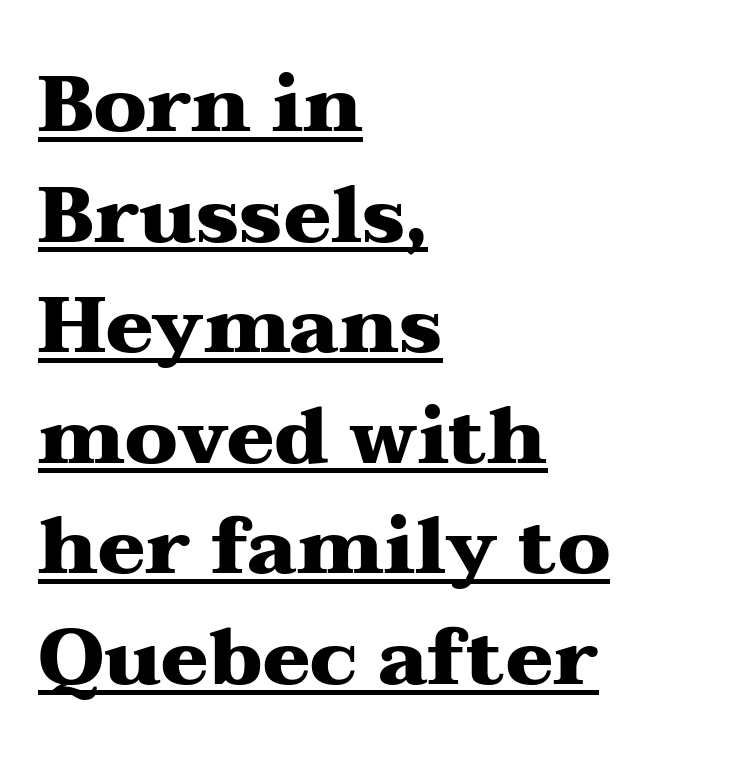
{"serif": "yes", "italic": "no", "bold": "yes", "weight": "heavy", "width": "wide", "stroke_contrast": "medium", "x_height": "medium", "monospaced": "no", "underline": "yes", "align": "left", "line_spacing": "normal", "line_spacing_ratio": 1.4, "letter_spacing": "normal", "letter_spacing_em": 0.0, "glyph_px": 79}
